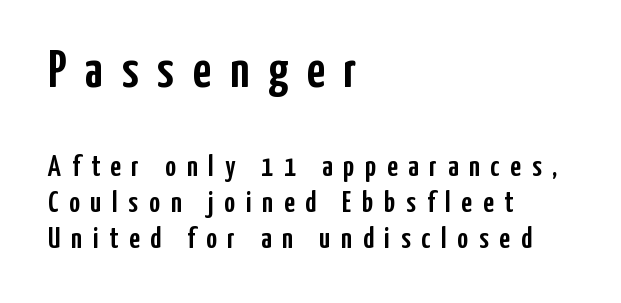
The passage shown begins with its larger block and ends with its smaller one. Is there any slant? The stems are plumb. Horizontally, the lines are justified to the leading edge only. Is the letter spacing exaggerated? Yes — the characters are pushed far apart. The gap between lines stays unmarked.
